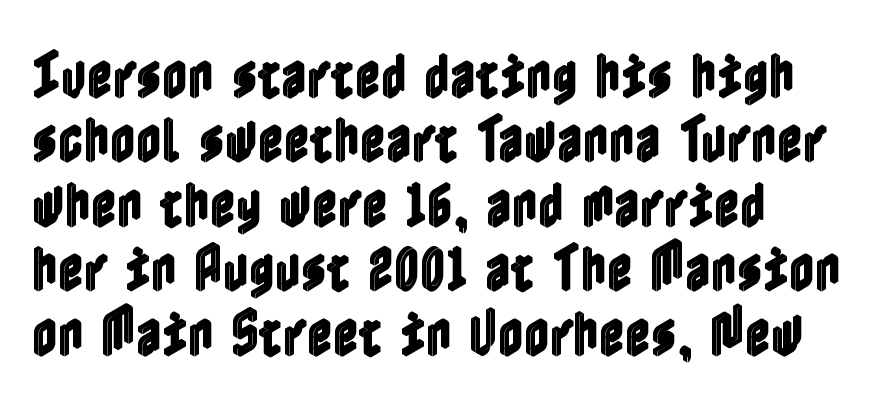
Observe the ordinary spacing: letters are neighbours, not strangers. No italicization has been applied; the sample stays upright. The compositor pushed each line to the left boundary. The designer left line spacing at the default. Lines of text with bare space underneath.
